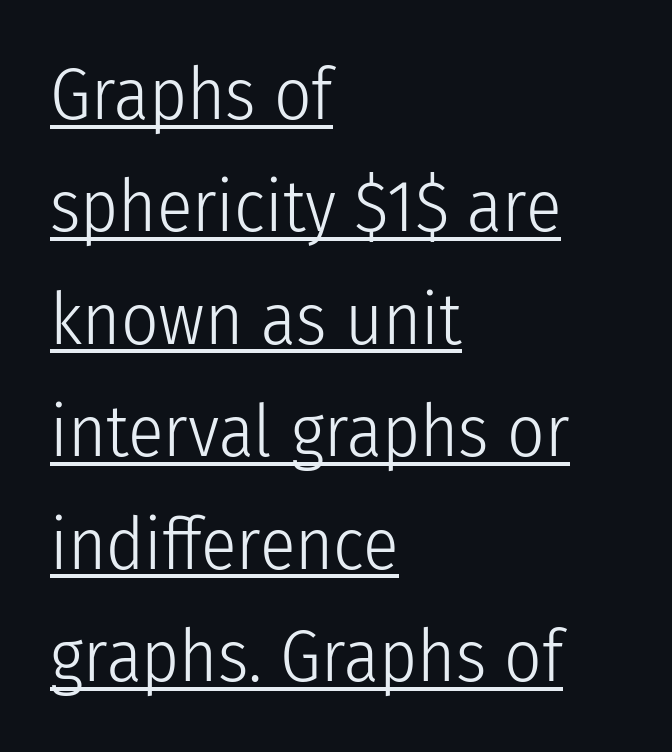
Q: Is the text bold? A: No.
Q: Is the text italic (slanted)? A: No, it is upright.
Q: Is the typeface a serif or a sans-serif typeface? A: Sans-serif.
Q: Is the text underlined? A: Yes.
Q: How is the paragraph aligned? A: Left-aligned.
Q: Is the spacing between letters normal or unusually wide? A: Normal.
Q: Is the spacing between lines tight, normal or loose? A: Normal.
Q: Width (condensed, normal, or wide)? A: Condensed.
Q: Stroke contrast? A: Low.
Q: x-height? A: Medium.
Q: Monospaced? A: No.
